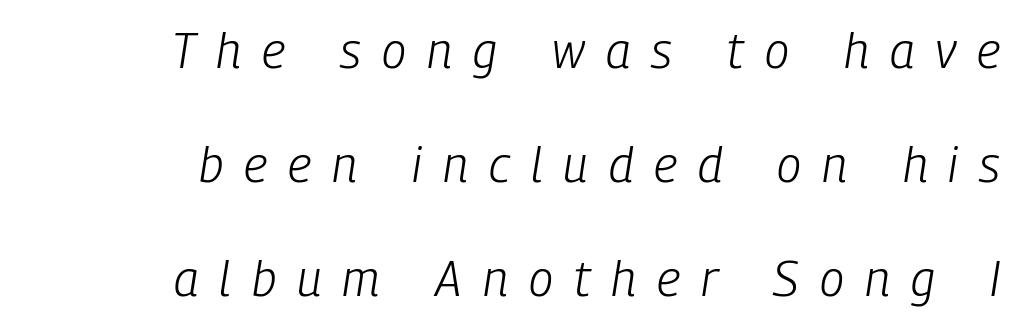
{"italic": "yes", "lean": "right", "slant_degrees": 9, "bold": "no", "weight": "light", "width": "condensed", "stroke_contrast": "low", "x_height": "medium", "monospaced": "no", "underline": "no", "align": "right", "line_spacing": "loose", "line_spacing_ratio": 2.33, "letter_spacing": "wide", "letter_spacing_em": 0.43, "glyph_px": 49}
